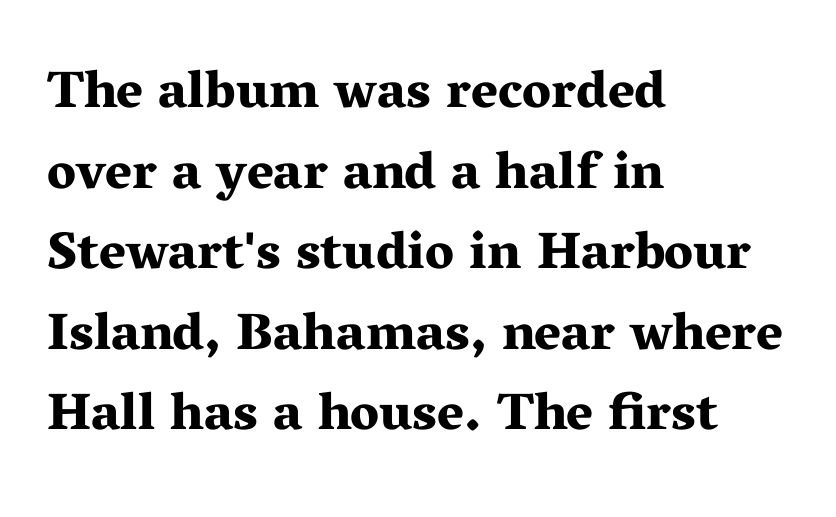
The image shows 52 px bold, wide serif type, upright; set left-aligned, normal line spacing (1.55x), normal letter spacing, not underlined; medium stroke contrast and a medium x-height.
